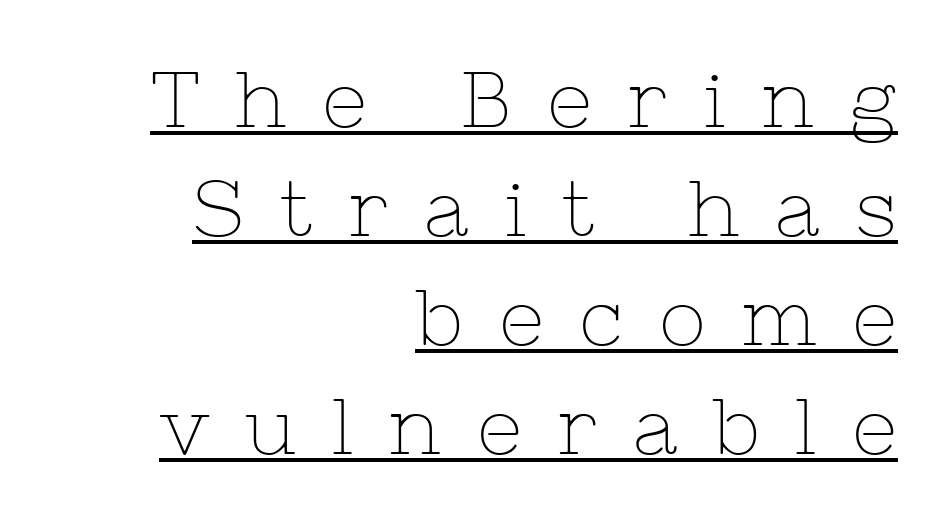
{"serif": "yes", "italic": "no", "bold": "no", "weight": "thin", "width": "normal", "stroke_contrast": "low", "x_height": "medium", "monospaced": "no", "underline": "yes", "align": "right", "line_spacing": "normal", "line_spacing_ratio": 1.38, "letter_spacing": "wide", "letter_spacing_em": 0.45, "glyph_px": 79}
